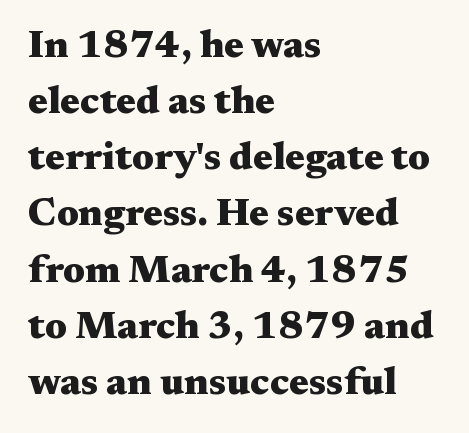
{"serif": "yes", "italic": "no", "bold": "yes", "weight": "heavy", "width": "wide", "stroke_contrast": "medium", "x_height": "medium", "monospaced": "no", "underline": "no", "align": "left", "line_spacing": "normal", "line_spacing_ratio": 1.44, "letter_spacing": "normal", "letter_spacing_em": 0.0, "glyph_px": 39}
